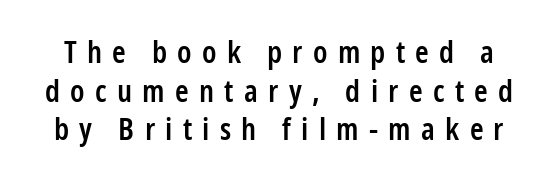
The baseline area is clear. The letters advance in unequal steps, a hallmark of proportional type. The specimen reads as upright at a glance. Does the weight exceed regular? Yes, but only to semibold.
